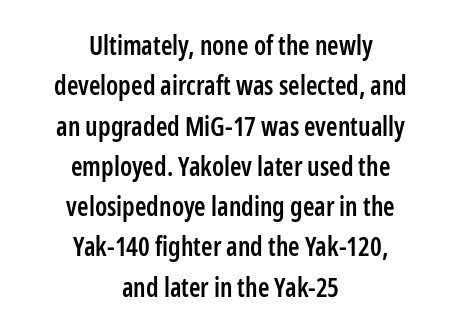
The image shows 26 px text type, upright; set centered, normal line spacing (1.55x), normal letter spacing, not underlined.
